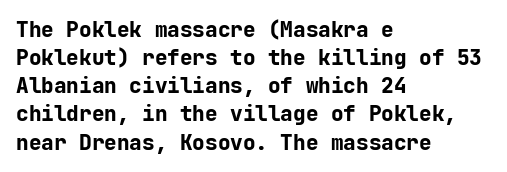
{"italic": "no", "bold": "yes", "underline": "no", "align": "left", "line_spacing": "normal", "line_spacing_ratio": 1.34, "letter_spacing": "normal", "letter_spacing_em": 0.0, "glyph_px": 21}
